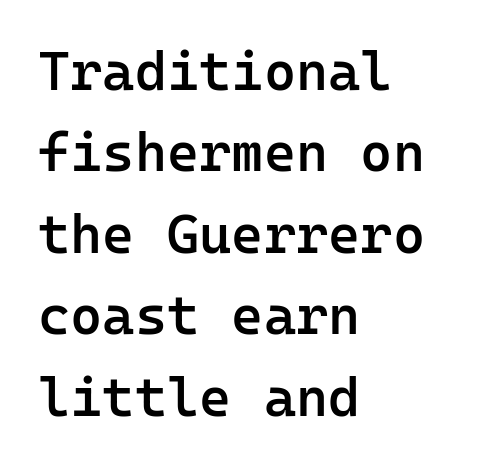
The image shows 55 px semibold sans-serif type, upright, monospaced; set left-aligned, normal line spacing (1.48x), normal letter spacing, not underlined; low stroke contrast and a medium x-height.
